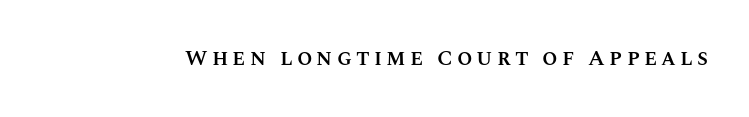
{"italic": "no", "bold": "semi", "underline": "no", "glyph_px": 22}
